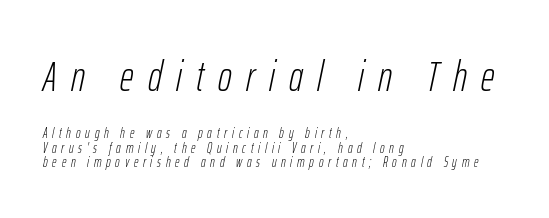
The image shows 42 px light, condensed type, italic (leaning right); set left-aligned, tight line spacing (1.07x), unusually wide letter spacing (+0.34 em), not underlined; the first (top) block is 3.0x larger; low stroke contrast and a medium x-height.
